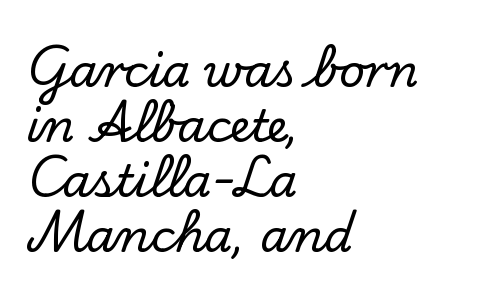
{"serif": "yes", "width": "normal", "stroke_contrast": "low", "x_height": "small", "monospaced": "no", "underline": "no", "align": "left", "line_spacing_ratio": 1.22, "letter_spacing": "normal", "letter_spacing_em": 0.0, "glyph_px": 45}
